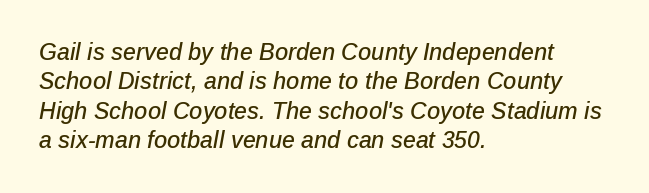
Glance below the letters and you will spot only blank space. All the whitespace from short lines collects on the right. Notice how descenders clear the ascenders below comfortably — that's standard leading. Observe the ordinary spacing: letters are neighbours, not strangers.
